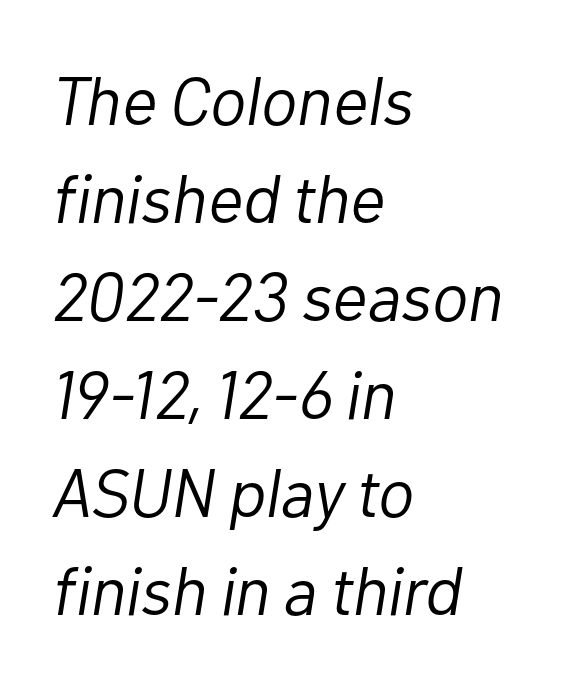
{"italic": "yes", "lean": "right", "slant_degrees": 10, "bold": "no", "weight": "light", "width": "normal", "stroke_contrast": "low", "x_height": "medium", "monospaced": "no", "underline": "no", "align": "left", "line_spacing": "normal", "line_spacing_ratio": 1.44, "letter_spacing": "normal", "letter_spacing_em": 0.0, "glyph_px": 68}
